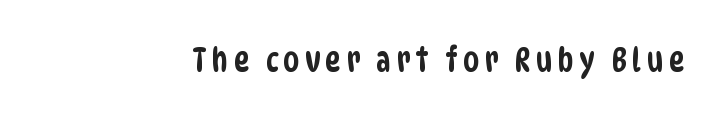
{"serif": "no", "width": "condensed", "stroke_contrast": "low", "x_height": "large", "monospaced": "no", "underline": "no", "glyph_px": 33}
